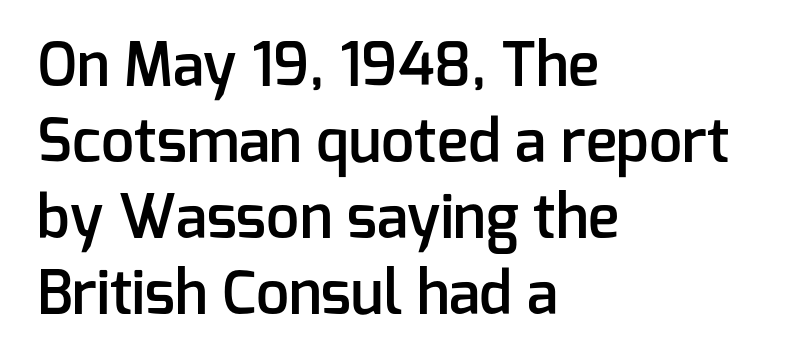
Q: Is the text bold? A: Semi-bold.
Q: Is the text italic (slanted)? A: No, it is upright.
Q: Is the typeface a serif or a sans-serif typeface? A: Sans-serif.
Q: Is the text underlined? A: No.
Q: How is the paragraph aligned? A: Left-aligned.
Q: Is the spacing between letters normal or unusually wide? A: Normal.
Q: Is the spacing between lines tight, normal or loose? A: Normal.
Q: Width (condensed, normal, or wide)? A: Normal.
Q: Stroke contrast? A: Low.
Q: x-height? A: Medium.
Q: Monospaced? A: No.
